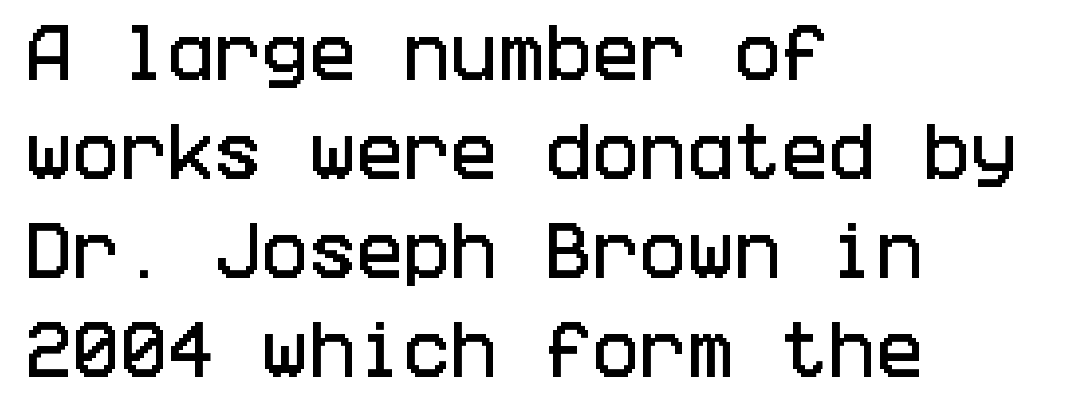
The typeface chosen for these lines omits serifs. No extra tracking has been applied to these lines. The typesetter chose a ragged-right arrangement here. The line-height multiplier appears to be the usual default.
